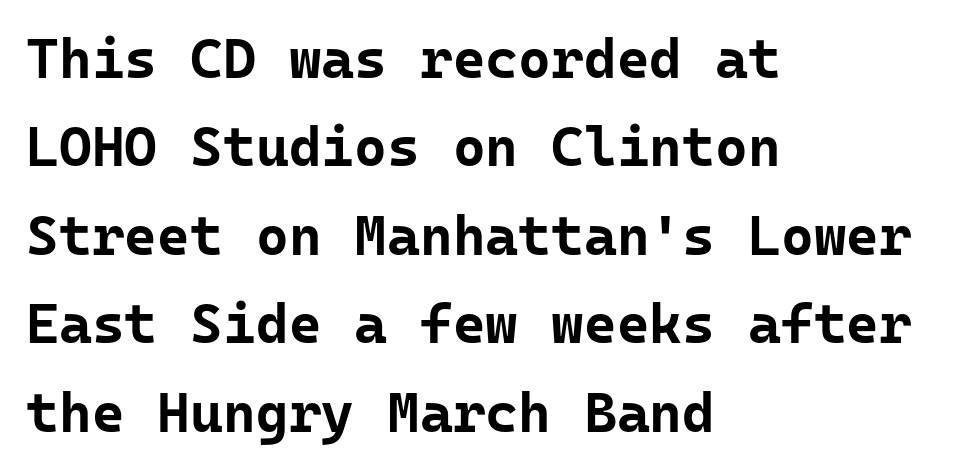
{"serif": "no", "italic": "no", "bold": "yes", "weight": "bold", "width": "normal", "stroke_contrast": "low", "x_height": "medium", "monospaced": "yes", "underline": "no", "align": "left", "line_spacing": "normal", "line_spacing_ratio": 1.58, "letter_spacing": "normal", "letter_spacing_em": 0.0, "glyph_px": 56}
